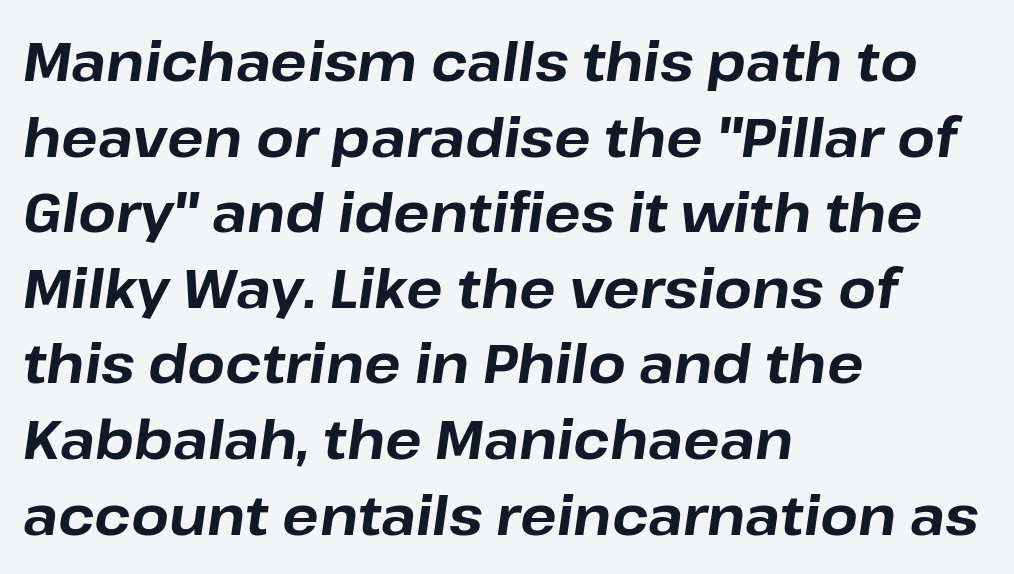
Q: Is the text bold? A: Yes.
Q: Is the text italic (slanted)? A: Yes, it leans right by about 8 degrees.
Q: Is the text underlined? A: No.
Q: How is the paragraph aligned? A: Left-aligned.
Q: Is the spacing between letters normal or unusually wide? A: Normal.
Q: Is the spacing between lines tight, normal or loose? A: Normal.
Q: Width (condensed, normal, or wide)? A: Normal.
Q: Stroke contrast? A: Low.
Q: x-height? A: Medium.
Q: Monospaced? A: No.
